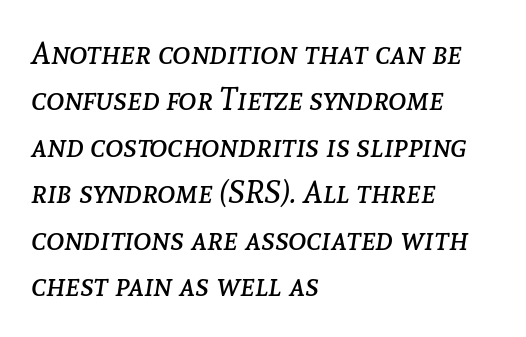
{"italic": "yes", "lean": "right", "slant_degrees": 8, "bold": "no", "weight": "regular", "width": "normal", "stroke_contrast": "low", "x_height": "medium", "monospaced": "no", "underline": "no", "align": "left", "line_spacing": "normal", "line_spacing_ratio": 1.5, "letter_spacing": "normal", "letter_spacing_em": 0.0, "glyph_px": 31}
